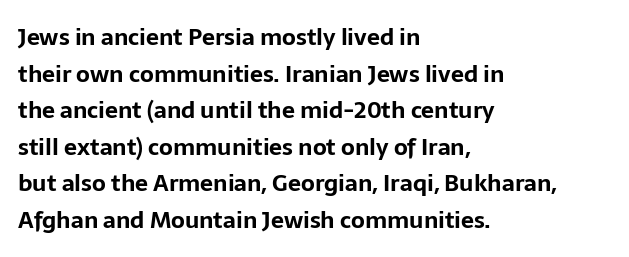
Visually the block forms a straight wall on the left and a jagged coastline on the right. The letters are bold, with thick, heavy strokes. The gap between lines stays unmarked. This sample keeps an unexceptional amount of space between lines. The horizontal fit of the characters is conventional and even. Vertical strokes here are truly vertical.
